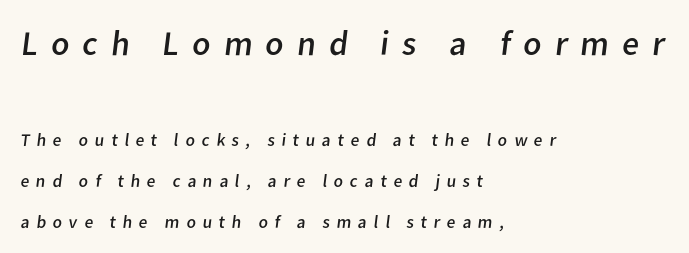
Q: Is the text bold? A: No.
Q: Is the typeface a serif or a sans-serif typeface? A: Sans-serif.
Q: Is the text underlined? A: No.
Q: How is the paragraph aligned? A: Left-aligned.
Q: Is the spacing between letters normal or unusually wide? A: Unusually wide.
Q: Is the spacing between lines tight, normal or loose? A: Loose.
Q: Which block of text is set in a larger size, the first (top) or the second (bottom)? A: The first (top) one.
Q: Width (condensed, normal, or wide)? A: Normal.
Q: Stroke contrast? A: Low.
Q: x-height? A: Medium.
Q: Monospaced? A: No.
